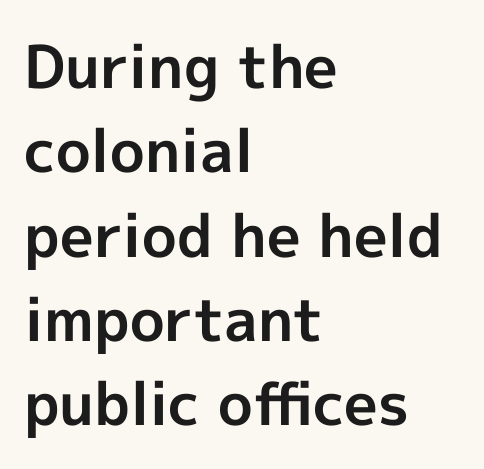
{"serif": "no", "italic": "no", "bold": "yes", "weight": "bold", "width": "normal", "x_height": "medium", "monospaced": "no", "underline": "no", "align": "left", "line_spacing": "normal", "line_spacing_ratio": 1.43, "letter_spacing": "normal", "letter_spacing_em": 0.0, "glyph_px": 59}
